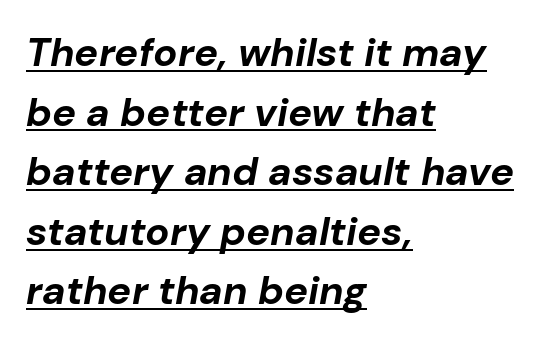
You could not count columns in this text — the font is proportionally spaced. Reading down the column, the eye jumps a familiar distance to each next line. Honestly, the underline is the first thing you notice here. You can tell it's italic because the verticals aren't actually vertical. Set as a true bold cut, around the 700 mark. The setting favours the left margin, as ordinary paragraphs usually do.
